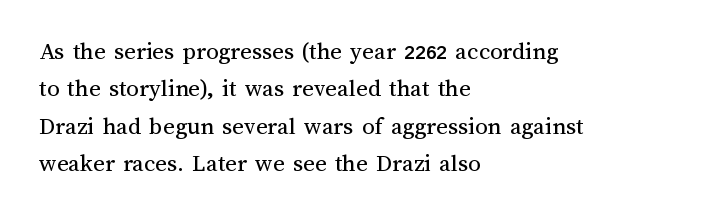
In CSS terms this would be text-align: left. Descenders are the only things crossing below the line. One glance says typical: line gaps are just what's usual. This is the regular roman posture of the typeface.
